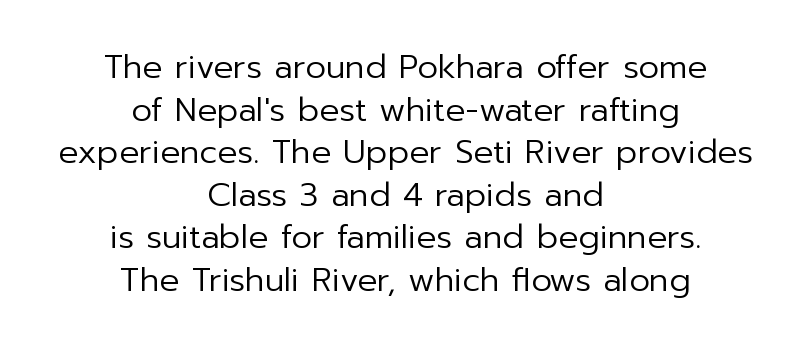
The image shows 33 px regular-weight sans-serif type, upright; set centered, normal line spacing (1.29x), normal letter spacing, not underlined; low stroke contrast and a medium x-height.
